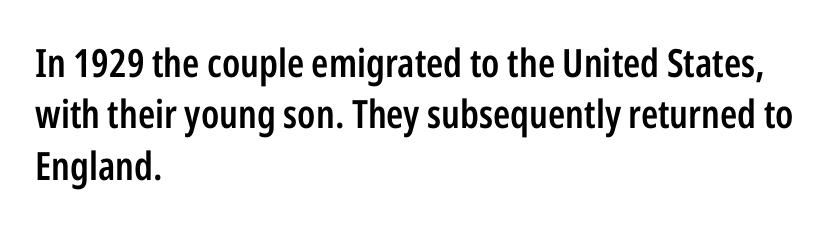
One glance says typical: line gaps are just what's usual. The passage shown is not underscored anywhere. The rendering anchors every line to the left-hand side. I'd describe the lettering as semibold — firm but not a full bold. The passage shown is typed in a proportional face where columns would drift.
